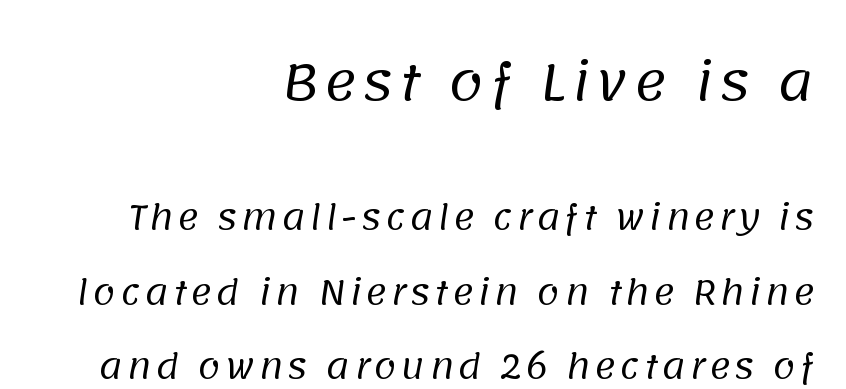
Q: Is the text bold? A: No.
Q: Is the typeface a serif or a sans-serif typeface? A: Sans-serif.
Q: Is the text underlined? A: No.
Q: How is the paragraph aligned? A: Right-aligned.
Q: Is the spacing between lines tight, normal or loose? A: Loose.
Q: Which block of text is set in a larger size, the first (top) or the second (bottom)? A: The first (top) one.
Q: Width (condensed, normal, or wide)? A: Normal.
Q: Stroke contrast? A: Low.
Q: x-height? A: Large.
Q: Monospaced? A: No.
